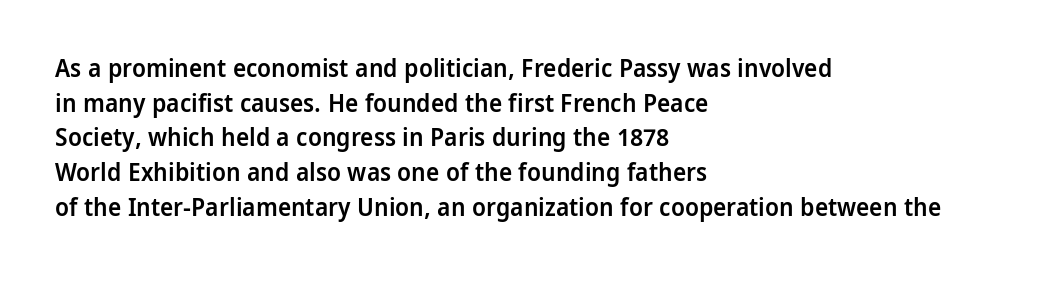
Quick note: underline off. The block of text has a typical density, with ordinary space between rows. Does the lettering tilt? It doesn't — this is upright. Characters follow at the spacing the type designer built in.
